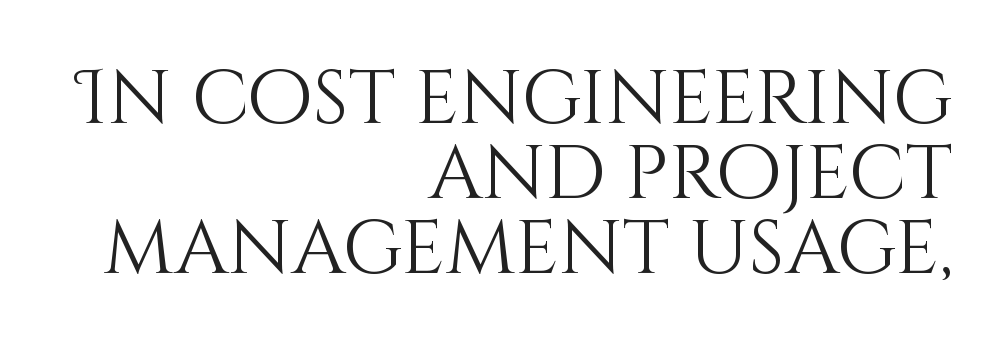
Q: Is the text bold? A: No.
Q: Is the text italic (slanted)? A: No, it is upright.
Q: Is the text underlined? A: No.
Q: How is the paragraph aligned? A: Right-aligned.
Q: Is the spacing between letters normal or unusually wide? A: Normal.
Q: Is the spacing between lines tight, normal or loose? A: Tight.
Q: Width (condensed, normal, or wide)? A: Normal.
Q: Stroke contrast? A: Medium.
Q: x-height? A: Large.
Q: Monospaced? A: No.
